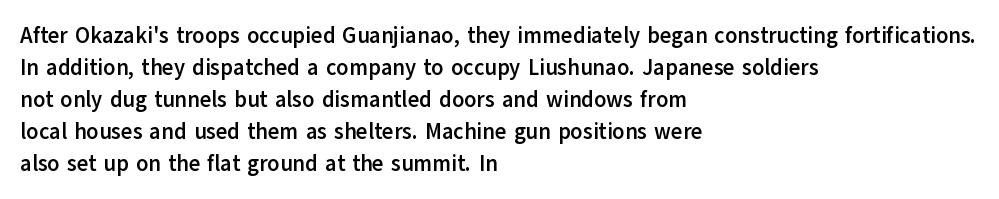
{"italic": "no", "bold": "yes", "underline": "no", "align": "left", "line_spacing": "normal", "line_spacing_ratio": 1.45, "letter_spacing": "normal", "letter_spacing_em": 0.0, "glyph_px": 22}
